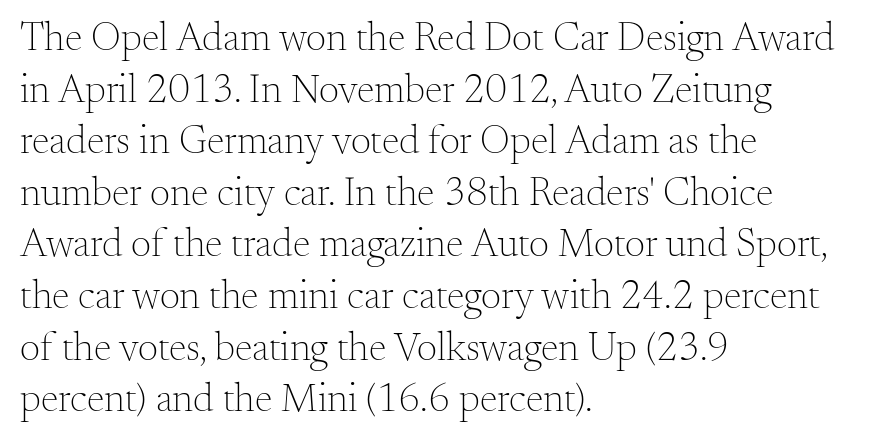
{"serif": "yes", "italic": "no", "bold": "no", "weight": "light", "width": "normal", "stroke_contrast": "medium", "x_height": "small", "monospaced": "no", "underline": "no", "align": "left", "line_spacing": "normal", "line_spacing_ratio": 1.29, "letter_spacing": "normal", "letter_spacing_em": 0.0, "glyph_px": 40}
